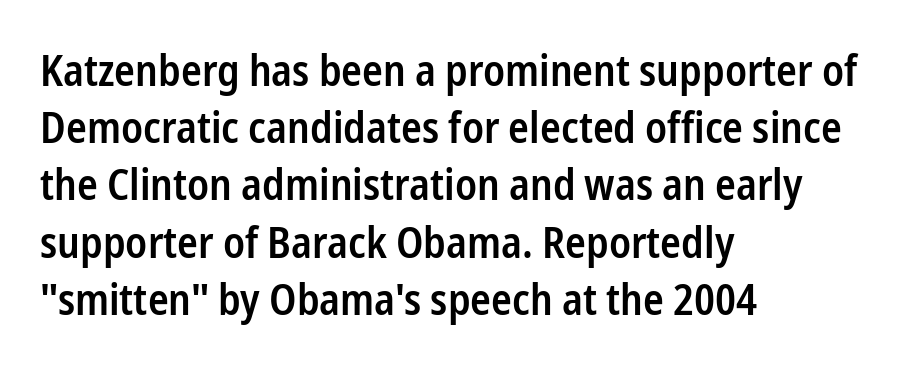
Q: Is the text bold? A: Semi-bold.
Q: Is the text italic (slanted)? A: No, it is upright.
Q: Is the typeface a serif or a sans-serif typeface? A: Sans-serif.
Q: Is the text underlined? A: No.
Q: How is the paragraph aligned? A: Left-aligned.
Q: Is the spacing between letters normal or unusually wide? A: Normal.
Q: Is the spacing between lines tight, normal or loose? A: Normal.
Q: Width (condensed, normal, or wide)? A: Condensed.
Q: Stroke contrast? A: Low.
Q: x-height? A: Medium.
Q: Monospaced? A: No.
